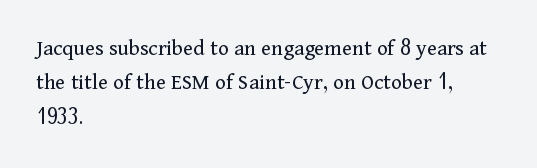
Q: Is the text bold? A: No.
Q: Is the text italic (slanted)? A: No, it is upright.
Q: Is the text underlined? A: No.
Q: How is the paragraph aligned? A: Left-aligned.
Q: Is the spacing between letters normal or unusually wide? A: Normal.
Q: Is the spacing between lines tight, normal or loose? A: Normal.
